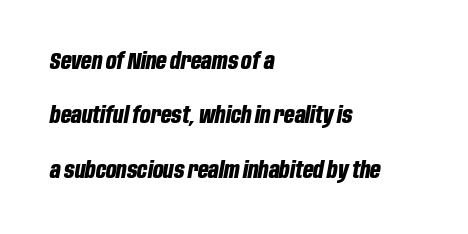
Line starts are locked; line ends wander. Successive baselines arrive slowly, with a big drop between each. These lines keep a tight, regular rhythm from letter to letter. You can tell it's italic because the verticals aren't actually vertical. The strokes are fattened all the way to bold.
